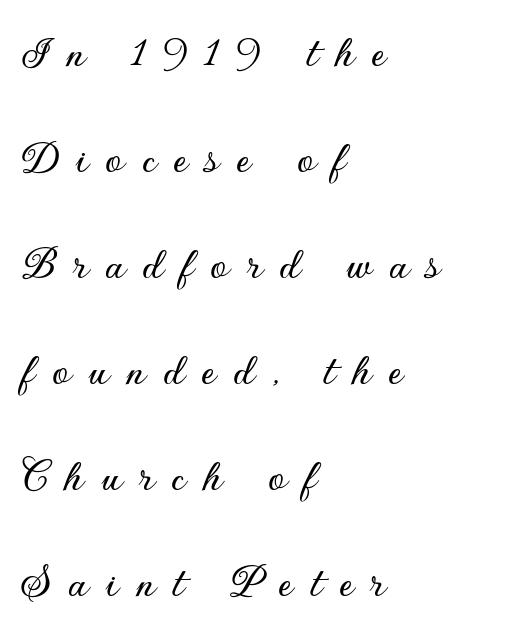
{"serif": "no", "width": "normal", "stroke_contrast": "low", "x_height": "small", "monospaced": "no", "underline": "no", "align": "left", "line_spacing": "loose", "line_spacing_ratio": 2.21, "letter_spacing": "wide", "letter_spacing_em": 0.36, "glyph_px": 48}
